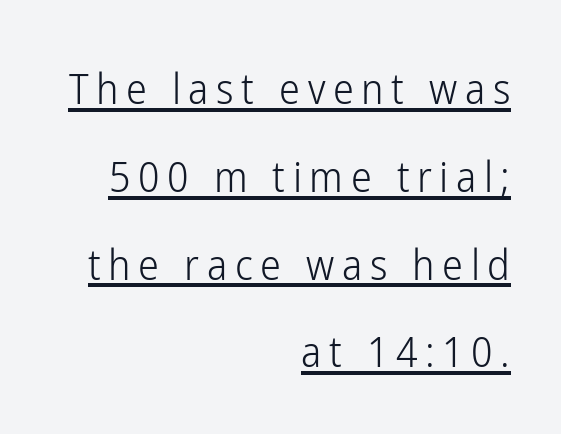
Is this a fixed-width face? No — the glyphs have proportional, varying widths. The text was rendered using a sans face with plain stroke endings. Each line of the rendering has a horizontal stroke beneath the glyphs. Visually the block forms a straight wall on the right and a jagged coastline on the left. A light-to-regular cut is what we see here. The type sits square on the baseline with zero lean.
